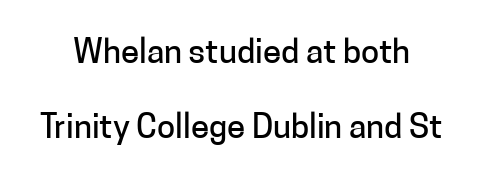
Q: Is the text italic (slanted)? A: No, it is upright.
Q: Is the typeface a serif or a sans-serif typeface? A: Sans-serif.
Q: Is the text underlined? A: No.
Q: Is the spacing between letters normal or unusually wide? A: Normal.
Q: Is the spacing between lines tight, normal or loose? A: Loose.
Q: Width (condensed, normal, or wide)? A: Normal.
Q: Stroke contrast? A: Low.
Q: x-height? A: Medium.
Q: Monospaced? A: No.
